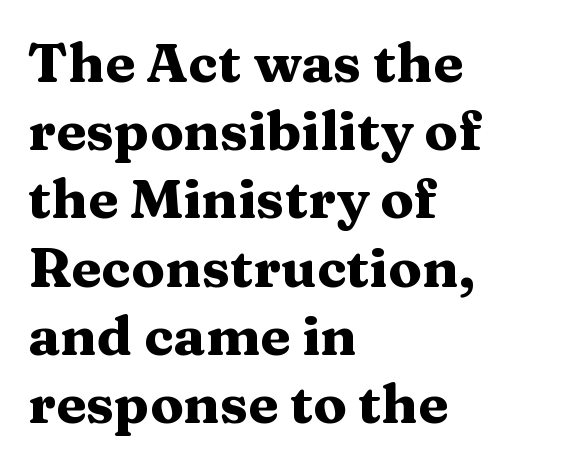
The glyphs are unaccompanied by any horizontal stroke below them. The letters sit at their default tracking, neither squeezed nor spread. Is there any slant? The stems are plumb. Character widths vary here, with narrow letters taking less room than wide ones.
